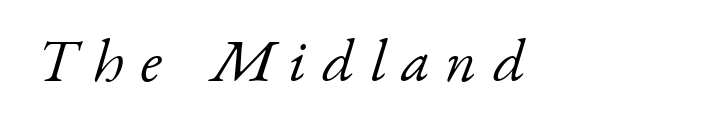
Q: Is the text bold? A: No.
Q: Is the text italic (slanted)? A: Yes, it leans right by about 17 degrees.
Q: Is the typeface a serif or a sans-serif typeface? A: Serif.
Q: Is the text underlined? A: No.
Q: Is the spacing between letters normal or unusually wide? A: Unusually wide.
Q: Width (condensed, normal, or wide)? A: Normal.
Q: Stroke contrast? A: Low.
Q: x-height? A: Small.
Q: Monospaced? A: No.
